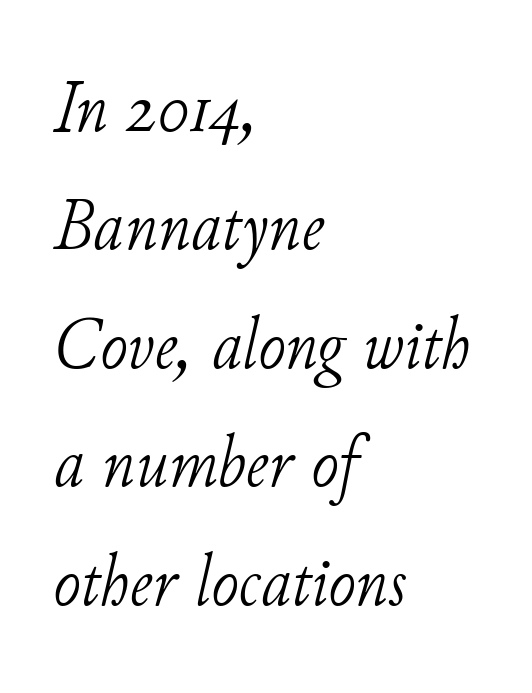
Q: Is the text bold? A: No.
Q: Is the text italic (slanted)? A: Yes, it leans right by about 11 degrees.
Q: Is the typeface a serif or a sans-serif typeface? A: Serif.
Q: Is the text underlined? A: No.
Q: How is the paragraph aligned? A: Left-aligned.
Q: Is the spacing between letters normal or unusually wide? A: Normal.
Q: Is the spacing between lines tight, normal or loose? A: Normal.
Q: Width (condensed, normal, or wide)? A: Normal.
Q: Stroke contrast? A: Low.
Q: x-height? A: Small.
Q: Monospaced? A: No.
